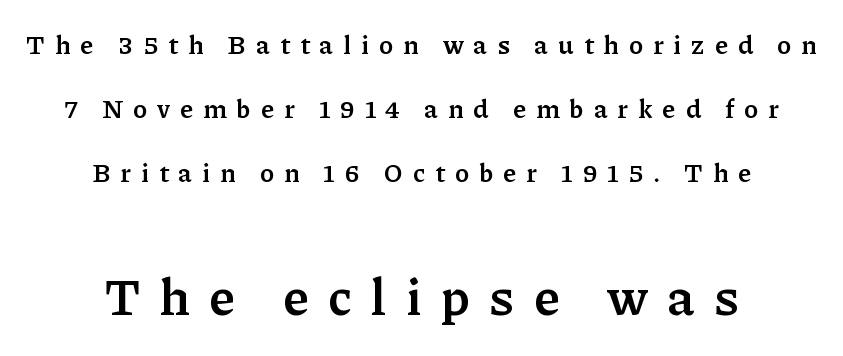
Character widths vary here, with narrow letters taking less room than wide ones. Which chunk is bigger? The second one — the bottom block dwarfs the top. The tracking reads as deliberately expanded to a designer's eye. The passage is arranged like a title page — every line centered.
